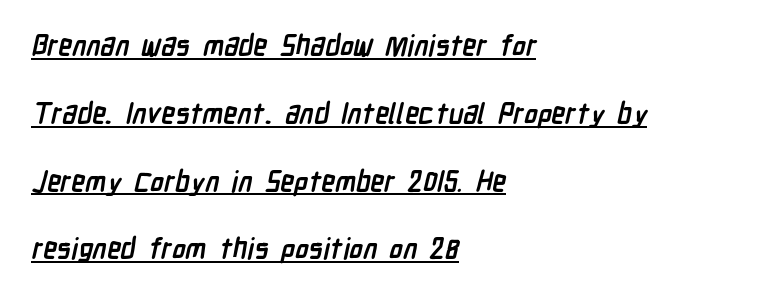
The font is running at its bold setting. This rendering features underlined lettering. This sample uses a sans-serif face. Glyph-to-glyph distance matches everyday printed text. Character widths vary here, with narrow letters taking less room than wide ones.
